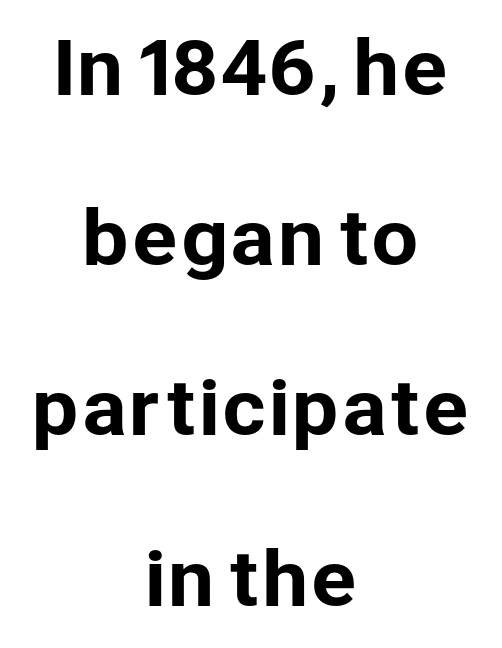
A bare baseline throughout the passage. These lines stack symmetrically, like a column narrowing and widening about its center. These lines stand farther apart than default settings would place them. Stroke terminals: plain, sans-serif. The passage shown has conventional tracking throughout.
